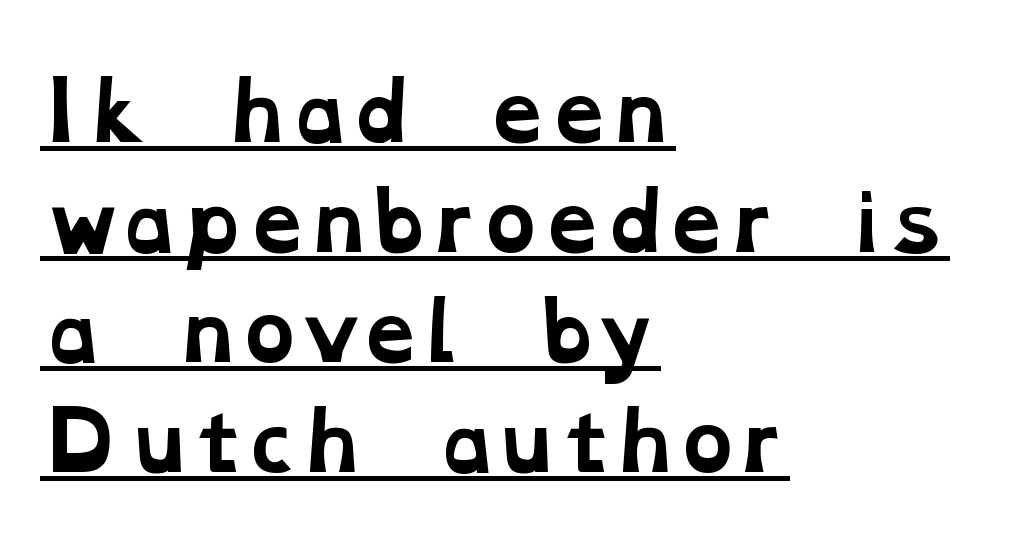
{"serif": "yes", "bold": "yes", "weight": "bold", "width": "wide", "stroke_contrast": "low", "x_height": "medium", "monospaced": "no", "underline": "yes", "align": "left", "line_spacing": "normal", "line_spacing_ratio": 1.41, "letter_spacing": "normal", "letter_spacing_em": 0.0, "glyph_px": 78}
